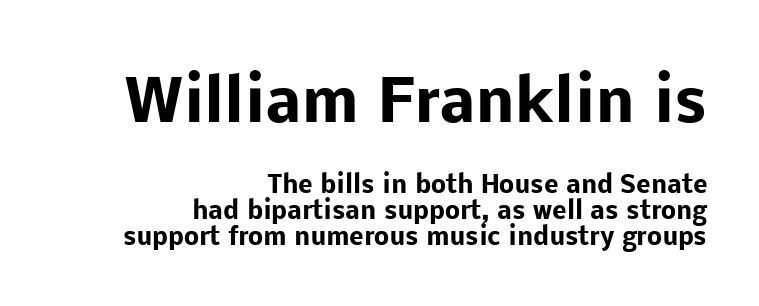
Character size in the leading block exceeds that of the trailing block. The strokes are fattened all the way to bold. The designer went with a sans here, leaving each stem footless. The passage is arranged like a letterhead date or caption credit — flush right.
